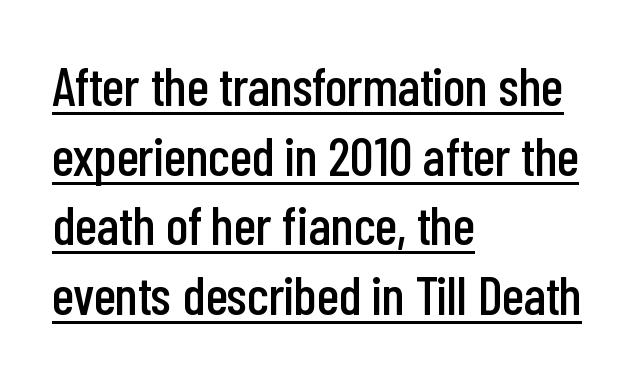
The letters advance in unequal steps, a hallmark of proportional type. Inter-character spacing is left at the font's built-in metrics. This sample uses an upright cut, with every glyph sitting square on the baseline. Has an underline been added? It has.
